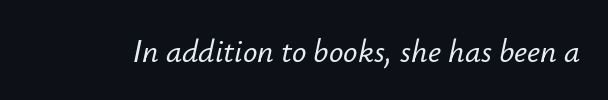
The image shows 32 px text type, italic (leaning right); set normal letter spacing, not underlined; low stroke contrast and a small x-height.
